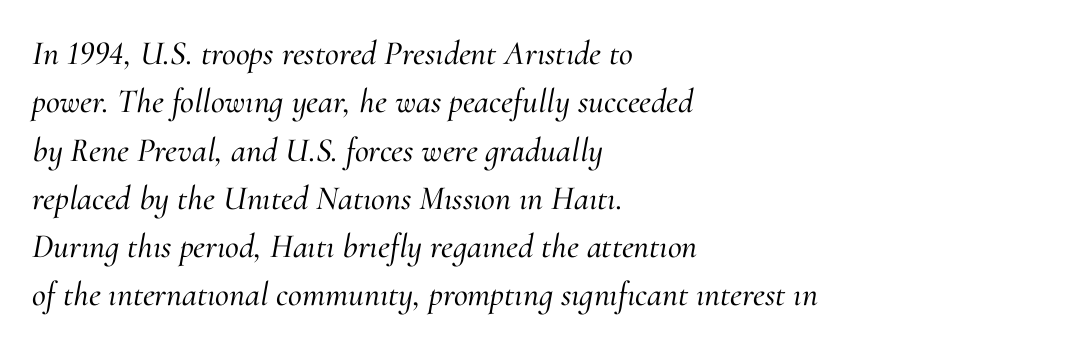
The image shows 34 px serif type, italic (leaning right); set left-aligned, normal line spacing (1.42x), normal letter spacing, not underlined; medium stroke contrast and a small x-height.
